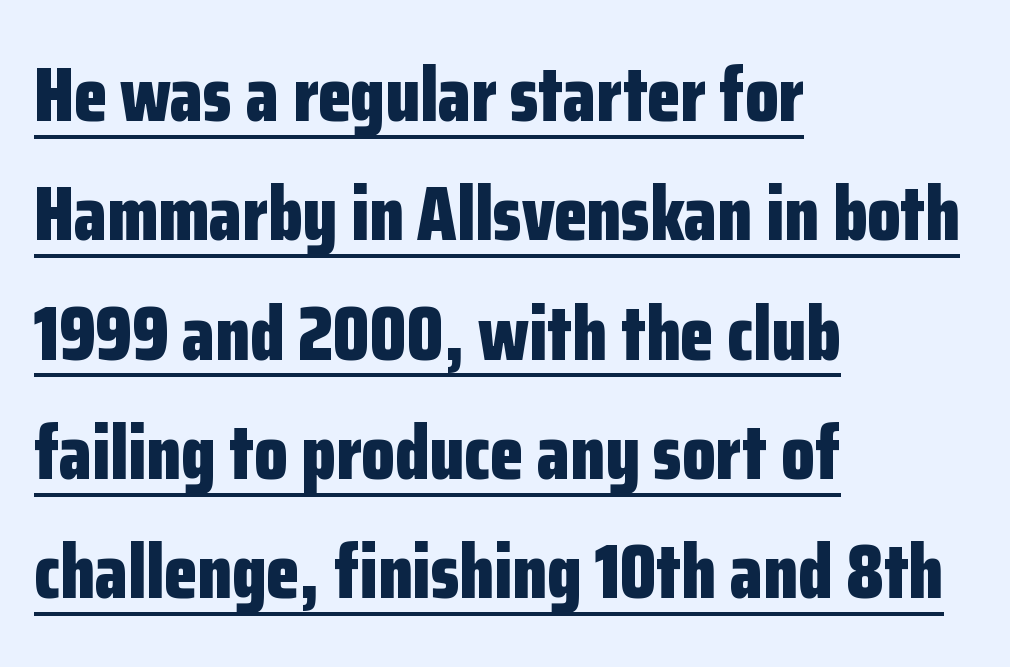
Q: Is the text bold? A: Yes.
Q: Is the text italic (slanted)? A: No, it is upright.
Q: Is the typeface a serif or a sans-serif typeface? A: Sans-serif.
Q: Is the text underlined? A: Yes.
Q: How is the paragraph aligned? A: Left-aligned.
Q: Is the spacing between letters normal or unusually wide? A: Normal.
Q: Is the spacing between lines tight, normal or loose? A: Normal.
Q: Width (condensed, normal, or wide)? A: Condensed.
Q: Stroke contrast? A: Low.
Q: x-height? A: Medium.
Q: Monospaced? A: No.
